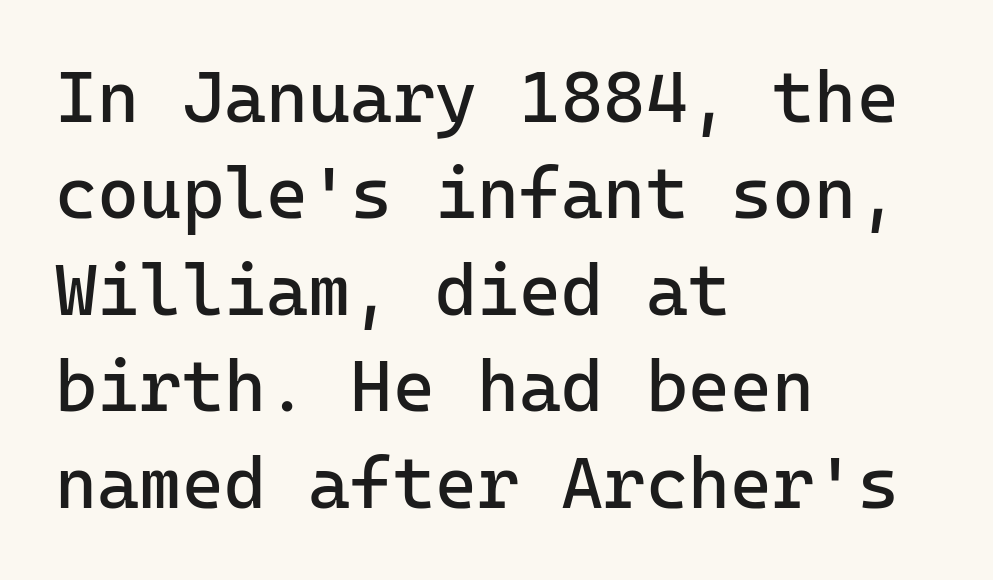
The image shows 72 px regular-weight sans-serif type, upright, monospaced; set left-aligned, normal line spacing (1.34x), normal letter spacing, not underlined; low stroke contrast and a medium x-height.
